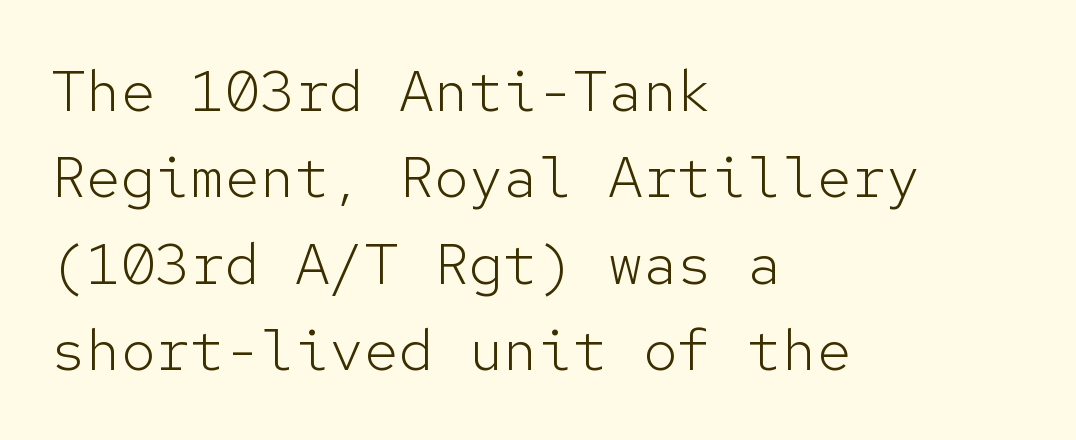
Q: Is the text bold? A: No.
Q: Is the text italic (slanted)? A: No, it is upright.
Q: Is the typeface a serif or a sans-serif typeface? A: Sans-serif.
Q: Is the text underlined? A: No.
Q: How is the paragraph aligned? A: Left-aligned.
Q: Is the spacing between letters normal or unusually wide? A: Normal.
Q: Is the spacing between lines tight, normal or loose? A: Normal.
Q: Width (condensed, normal, or wide)? A: Normal.
Q: Stroke contrast? A: Low.
Q: x-height? A: Medium.
Q: Monospaced? A: Yes.
